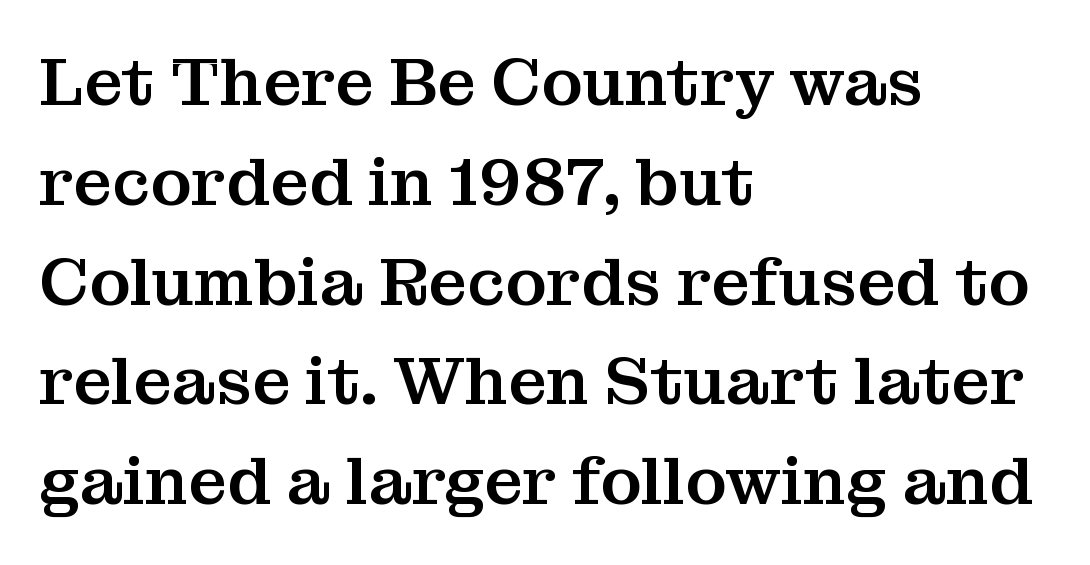
Short note: letters normally spaced. Here the designer chose a conventional face with non-uniform glyph widths. Posture: straight, roman, zero tilt. Anything drawn beneath the words? Only blank space.
